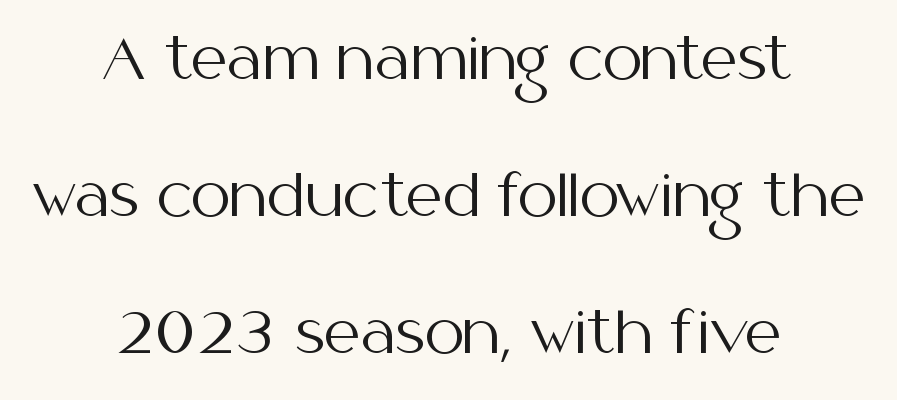
Q: Is the text bold? A: No.
Q: Is the text italic (slanted)? A: No, it is upright.
Q: Is the typeface a serif or a sans-serif typeface? A: Sans-serif.
Q: Is the text underlined? A: No.
Q: How is the paragraph aligned? A: Centered.
Q: Is the spacing between letters normal or unusually wide? A: Normal.
Q: Is the spacing between lines tight, normal or loose? A: Loose.
Q: Width (condensed, normal, or wide)? A: Normal.
Q: Stroke contrast? A: Medium.
Q: x-height? A: Medium.
Q: Monospaced? A: No.
